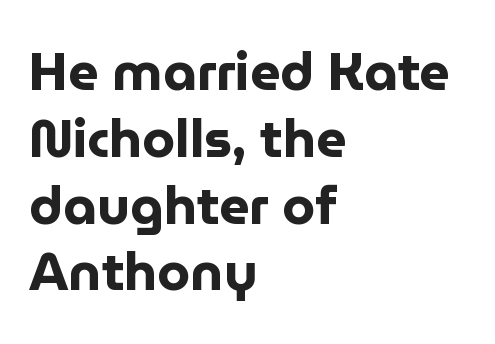
The image shows 53 px bold sans-serif type, upright; set left-aligned, normal line spacing (1.26x), normal letter spacing, not underlined; low stroke contrast and a medium x-height.
